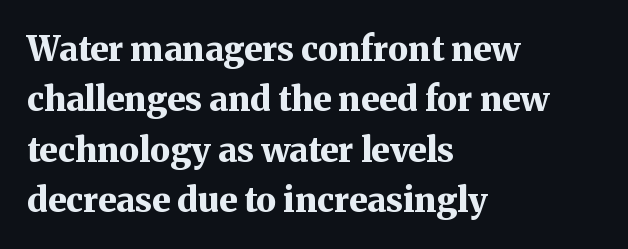
Q: Is the text bold? A: Yes.
Q: Is the text italic (slanted)? A: No, it is upright.
Q: Is the typeface a serif or a sans-serif typeface? A: Serif.
Q: Is the text underlined? A: No.
Q: How is the paragraph aligned? A: Left-aligned.
Q: Is the spacing between letters normal or unusually wide? A: Normal.
Q: Is the spacing between lines tight, normal or loose? A: Normal.
Q: Width (condensed, normal, or wide)? A: Normal.
Q: Stroke contrast? A: Medium.
Q: x-height? A: Medium.
Q: Monospaced? A: No.
